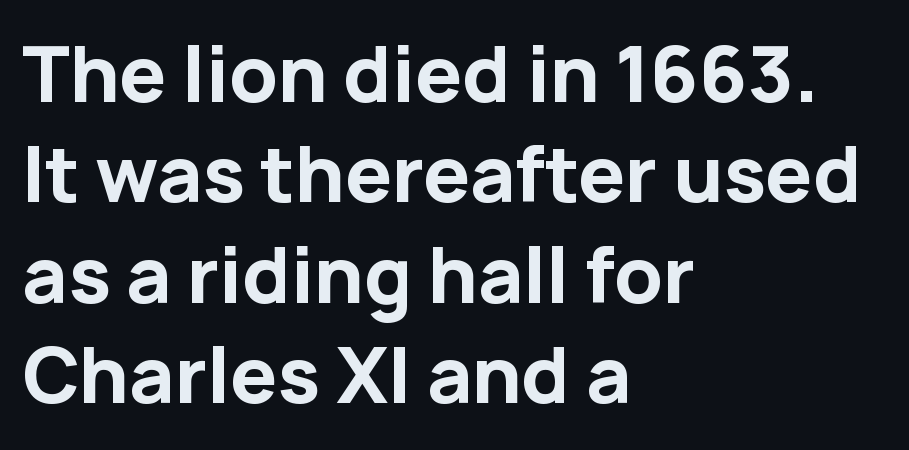
The image shows 75 px bold sans-serif type, upright; set left-aligned, normal line spacing (1.34x), normal letter spacing, not underlined; low stroke contrast and a medium x-height.
